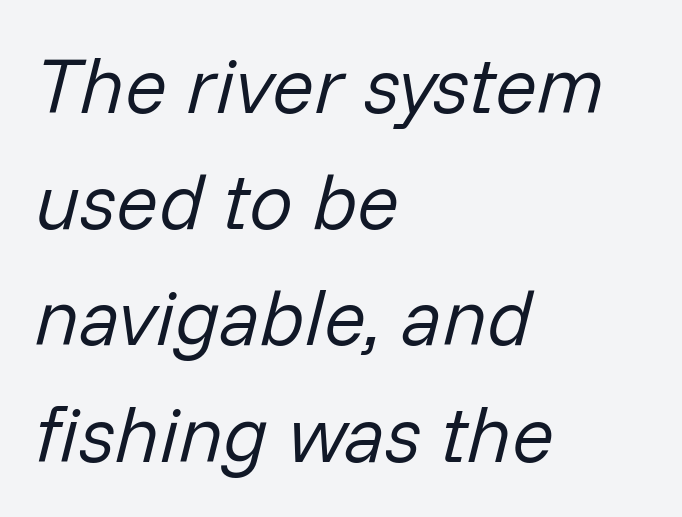
Q: Is the text bold? A: No.
Q: Is the text italic (slanted)? A: Yes, it leans right by about 14 degrees.
Q: Is the text underlined? A: No.
Q: How is the paragraph aligned? A: Left-aligned.
Q: Is the spacing between letters normal or unusually wide? A: Normal.
Q: Is the spacing between lines tight, normal or loose? A: Normal.
Q: Width (condensed, normal, or wide)? A: Normal.
Q: Stroke contrast? A: Low.
Q: x-height? A: Medium.
Q: Monospaced? A: No.
